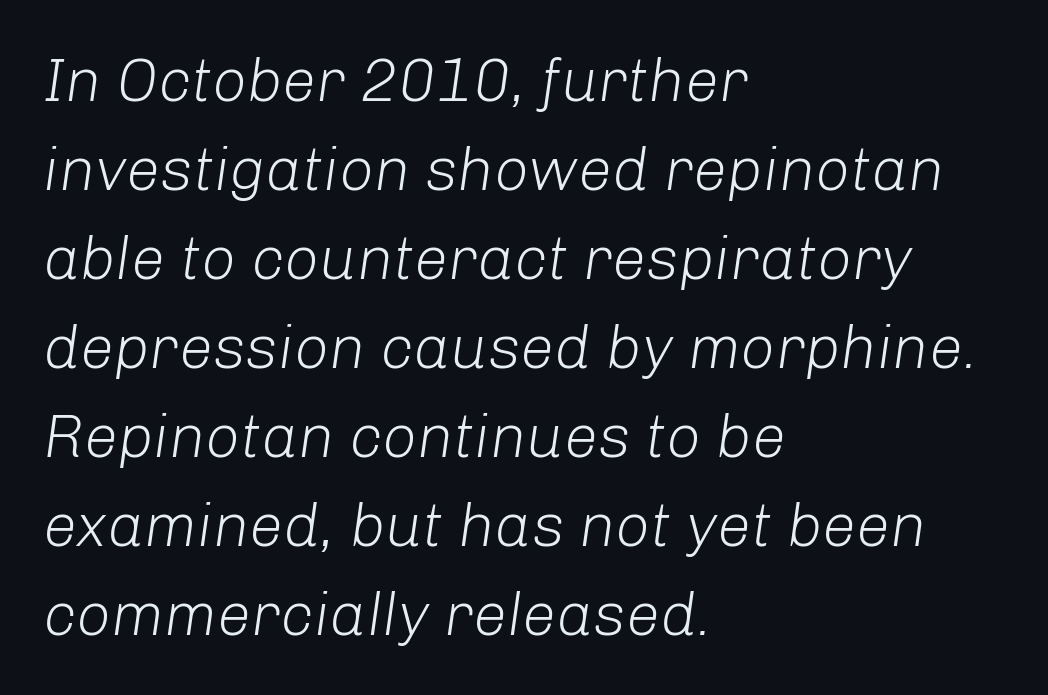
The image shows 61 px light type, italic (leaning right); set left-aligned, normal line spacing (1.46x), normal letter spacing, not underlined; low stroke contrast and a medium x-height.
